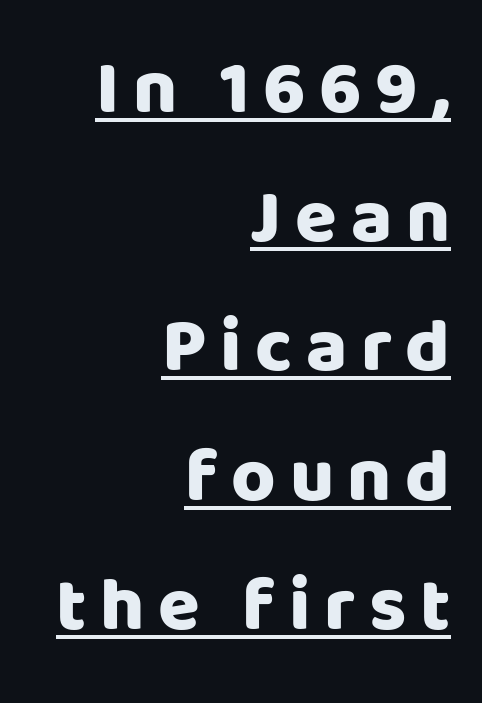
The letters carry no serifs — their stems end cleanly without finishing strokes. The passage shown is typed in a proportional face where columns would drift. The type sits square on the baseline with zero lean. Check the space under the baseline: a stroke is drawn there. Each new line begins a customary step beneath the previous one.
